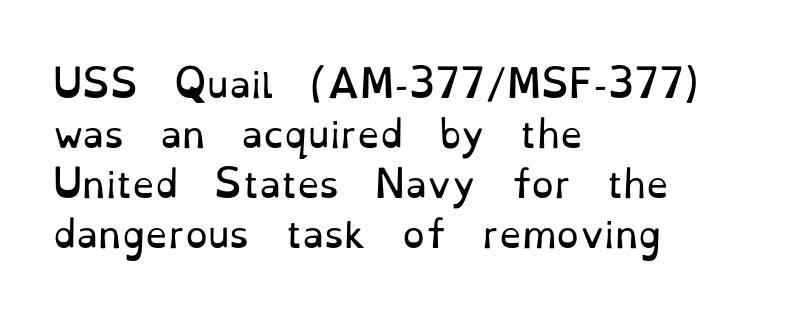
Q: Is the text bold? A: No.
Q: Is the text italic (slanted)? A: No, it is upright.
Q: Is the typeface a serif or a sans-serif typeface? A: Sans-serif.
Q: Is the text underlined? A: No.
Q: How is the paragraph aligned? A: Left-aligned.
Q: Is the spacing between letters normal or unusually wide? A: Normal.
Q: Is the spacing between lines tight, normal or loose? A: Normal.
Q: Width (condensed, normal, or wide)? A: Normal.
Q: Stroke contrast? A: Low.
Q: x-height? A: Small.
Q: Monospaced? A: No.
